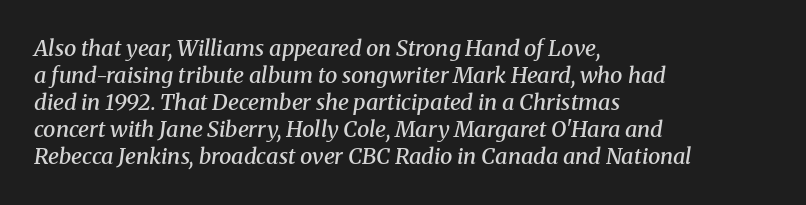
{"italic": "yes", "lean": "right", "slant_degrees": 8, "bold": "semi", "underline": "no", "align": "left", "line_spacing_ratio": 1.23, "letter_spacing": "normal", "letter_spacing_em": 0.0, "glyph_px": 22}
